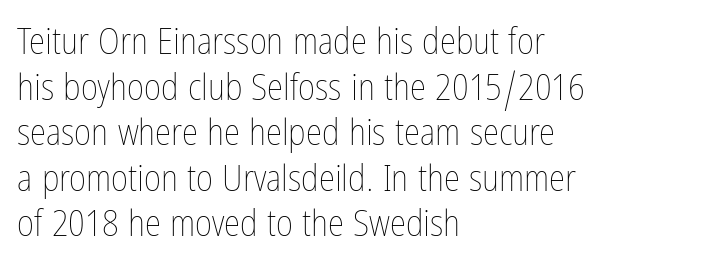
The image shows 37 px thin, condensed type, upright; set left-aligned, line spacing 1.23x, normal letter spacing, not underlined; low stroke contrast and a medium x-height.
